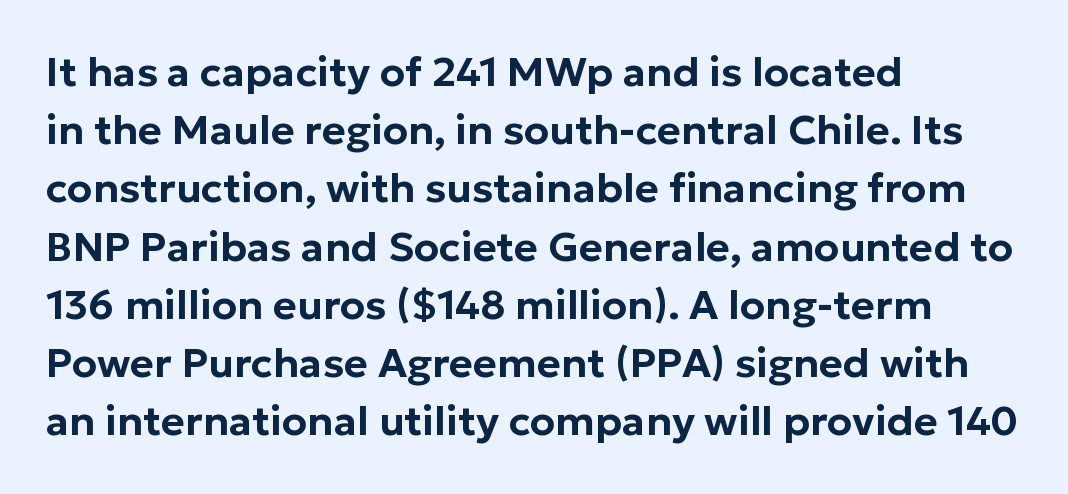
Proportional: the letters do not fall into vertical columns. The type is set solid horizontally, with unmodified tracking. You can tell from the bare stems that sans-serif type was used. A classic flush-left, rag-right setting is used for this passage.
